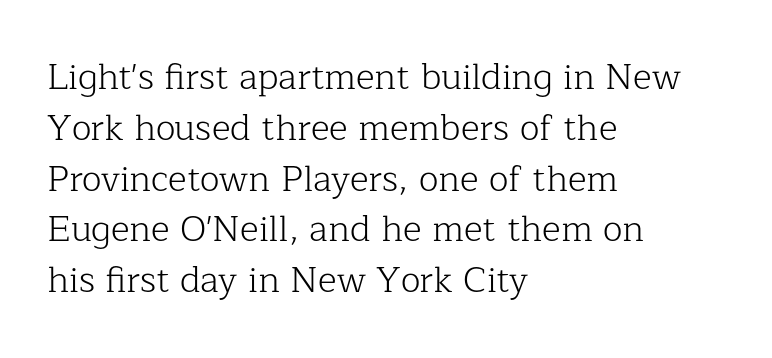
Glyph-to-glyph distance matches everyday printed text. Italic: no, the glyphs are upright roman. The paragraph shown leans on its left margin. Descender tails drop into unmarked territory. A typesetter would call this proportional, since set widths differ per character. One glance says typical: line gaps are just what's usual.
